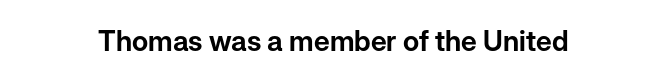
{"serif": "no", "italic": "no", "width": "normal", "stroke_contrast": "low", "x_height": "medium", "monospaced": "no", "underline": "no", "letter_spacing": "normal", "letter_spacing_em": 0.0, "glyph_px": 28}
